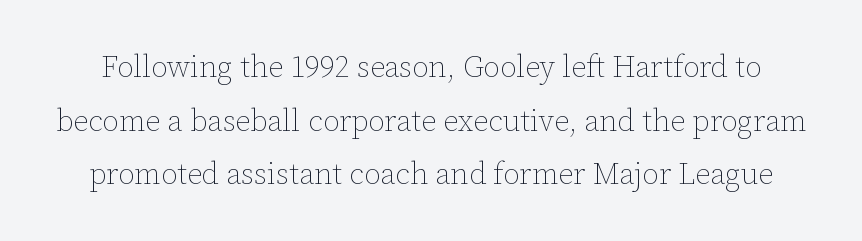
The image shows 30 px thin type, upright; set line spacing 1.79x, normal letter spacing, not underlined; low stroke contrast and a medium x-height.
